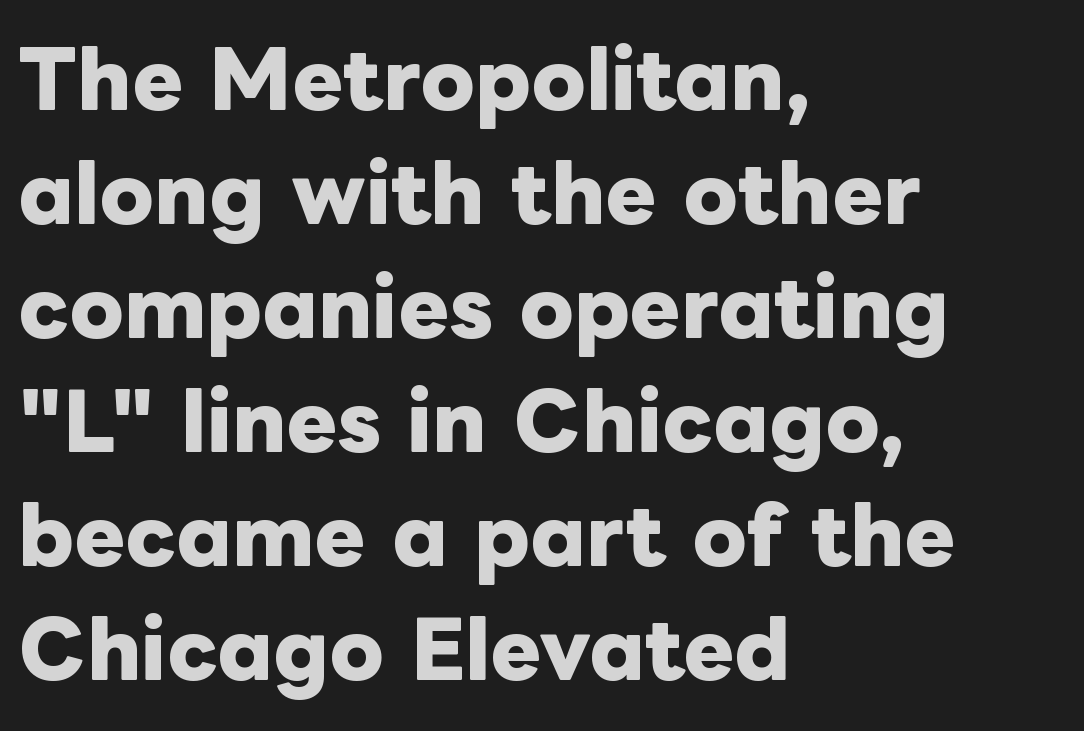
The image shows 77 px heavy type, upright; set left-aligned, normal line spacing (1.48x), normal letter spacing, not underlined; low stroke contrast and a medium x-height.
